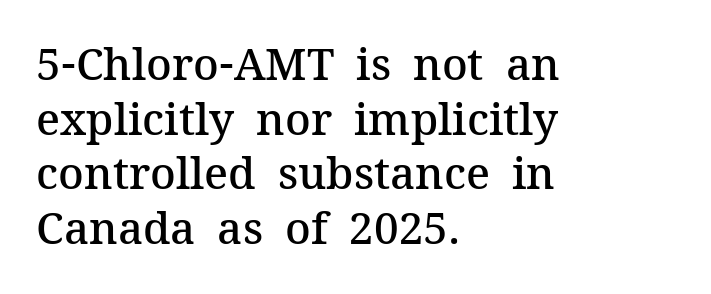
Every stem runs plumb, perpendicular to the baseline. You could call the tracking neutral — neither tight nor loose. A typesetter would call this proportional, since set widths differ per character. Beneath every word, the page is bare. Alignment: flush left.
